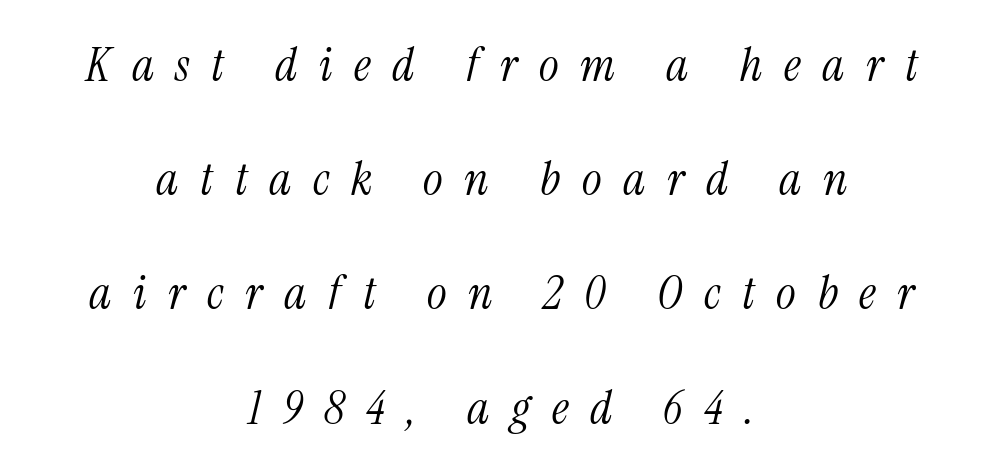
The image shows 47 px light, condensed serif type, italic (leaning right); set centered, loose line spacing (2.43x), unusually wide letter spacing (+0.46 em), not underlined; medium stroke contrast and a medium x-height.
